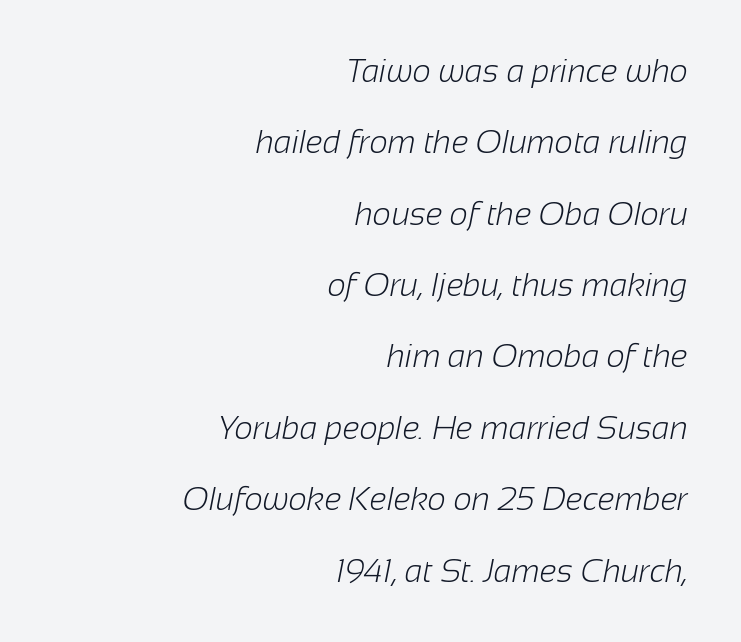
{"serif": "no", "bold": "no", "weight": "light", "width": "normal", "stroke_contrast": "low", "x_height": "medium", "monospaced": "no", "underline": "no", "align": "right", "line_spacing": "loose", "line_spacing_ratio": 2.23, "letter_spacing": "normal", "letter_spacing_em": 0.0, "glyph_px": 32}
